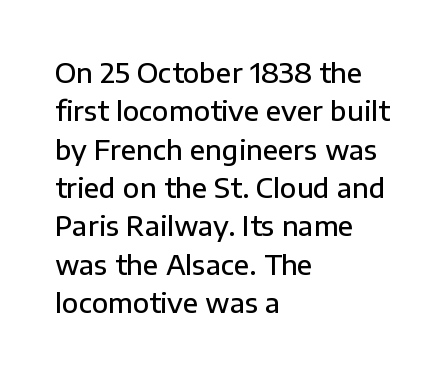
Q: Is the text bold? A: Semi-bold.
Q: Is the text italic (slanted)? A: No, it is upright.
Q: Is the text underlined? A: No.
Q: How is the paragraph aligned? A: Left-aligned.
Q: Is the spacing between letters normal or unusually wide? A: Normal.
Q: Is the spacing between lines tight, normal or loose? A: Normal.
